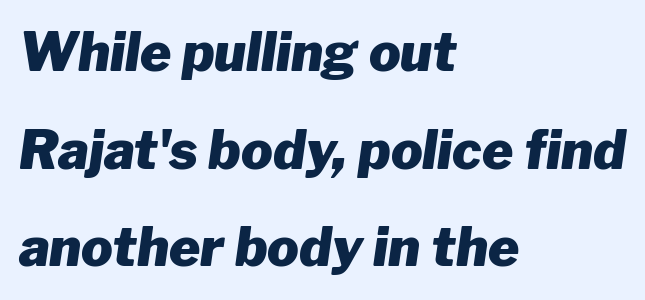
Is the letter spacing exaggerated? No — it looks like the ordinary default. Left-aligned paragraph, ragged on the right. The foot of each line stays bare and open. These lines are rendered in a variable-pitch font. Strong, thick strokes mark this as bold type.
